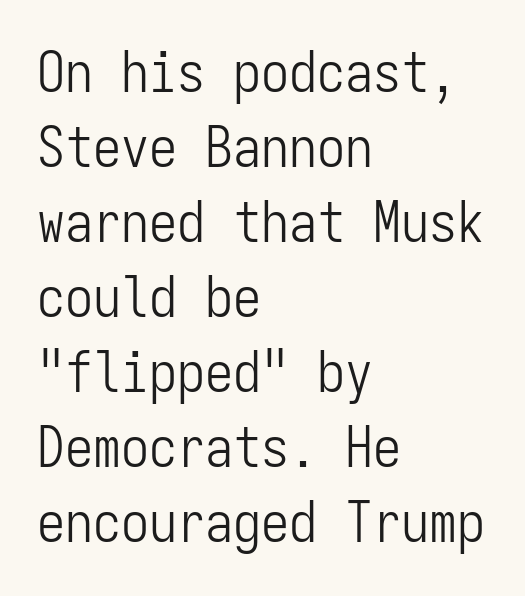
The image shows 56 px light, condensed sans-serif type, upright, monospaced; set left-aligned, normal line spacing (1.34x), normal letter spacing, not underlined; low stroke contrast and a medium x-height.
